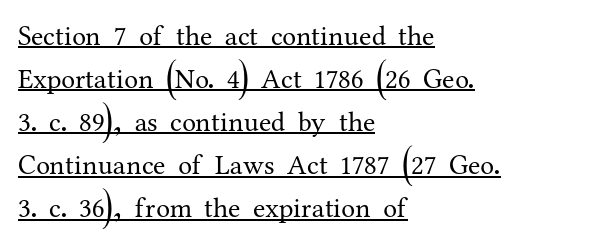
{"serif": "yes", "italic": "no", "bold": "no", "weight": "regular", "width": "normal", "stroke_contrast": "medium", "x_height": "medium", "monospaced": "no", "underline": "yes", "align": "left", "line_spacing": "normal", "line_spacing_ratio": 1.54, "letter_spacing": "normal", "letter_spacing_em": 0.0, "glyph_px": 28}
